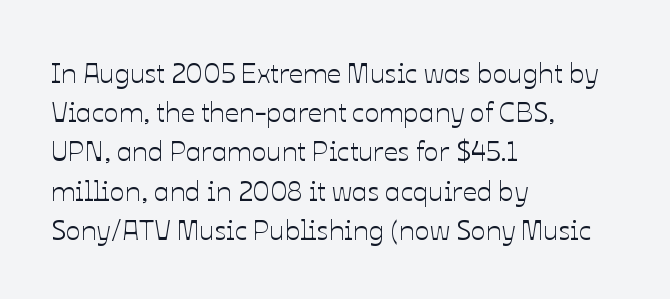
These lines are rendered in a variable-pitch font. Between one letter and the next there's only the usual sliver of space. Regarding leading, the lines here are spaced in the standard way. Underline: absent. Alignment: flush left. This is the regular roman posture of the typeface.
